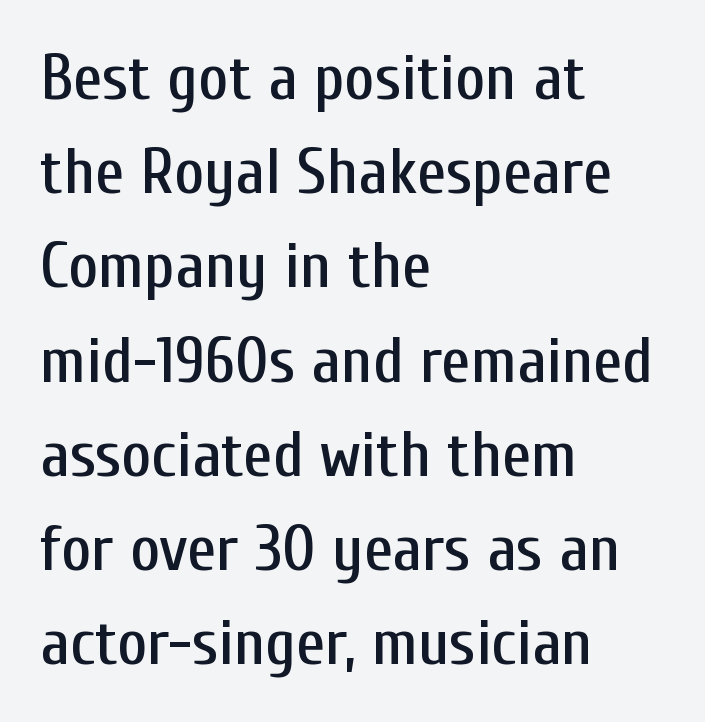
The image shows 65 px condensed sans-serif type, upright; set left-aligned, normal line spacing (1.45x), normal letter spacing, not underlined; low stroke contrast and a medium x-height.
